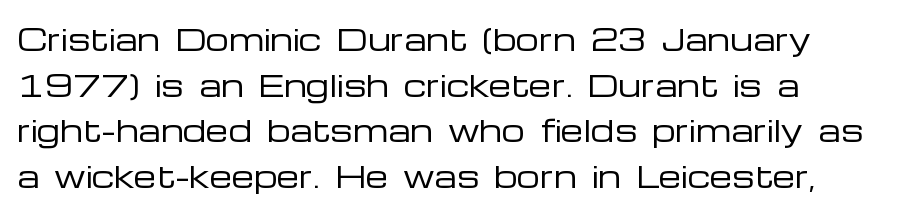
Unmarked baselines from the first word to the last. Weight: regular or lighter. Reading down the block, your eye returns to a fixed left position each line. This is sans-serif lettering, the kind often seen on screens and signage. Proportional: the letters do not fall into vertical columns. Compared with typical paragraphs, the rows here are spaced about the same.
